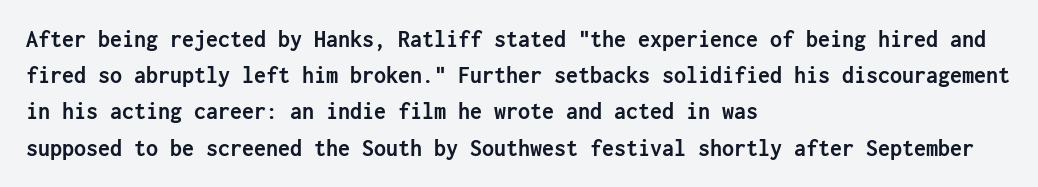
The vertical gap from one line to the next is medium. In terms of posture, this sample is upright. Look at the stroke-to-counter ratio: heavy, a bold. Clear beneath every line of the passage. Casual observation: everything's shoved over to the left. You could call the tracking neutral — neither tight nor loose.
